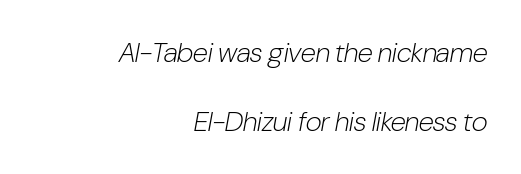
{"italic": "yes", "lean": "right", "slant_degrees": 10, "bold": "no", "weight": "light", "width": "condensed", "stroke_contrast": "low", "x_height": "medium", "monospaced": "no", "underline": "no", "align": "right", "line_spacing": "loose", "line_spacing_ratio": 2.46, "letter_spacing": "normal", "letter_spacing_em": 0.0, "glyph_px": 28}
